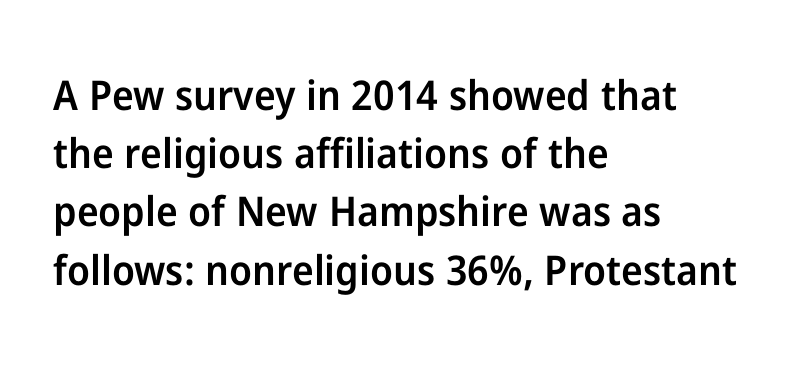
The image shows 41 px semibold sans-serif type, upright; set left-aligned, normal line spacing (1.42x), normal letter spacing, not underlined; low stroke contrast and a medium x-height.
